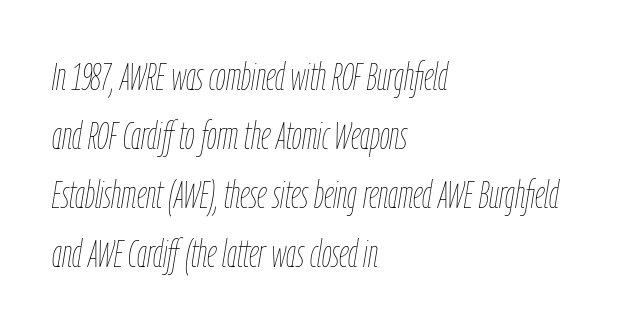
The image shows 39 px thin, condensed type, italic (leaning right); set left-aligned, normal line spacing (1.51x), normal letter spacing, not underlined; low stroke contrast and a medium x-height.
